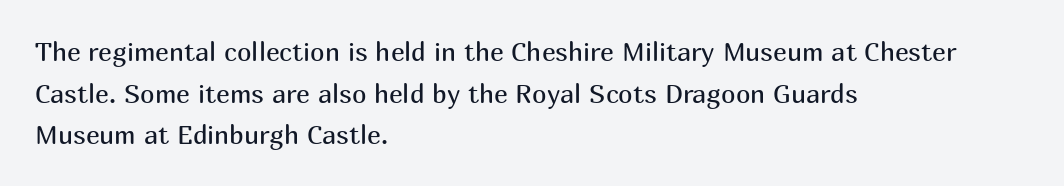
Rule under the text: the space is simply empty. One-word summary of the alignment: left. Stroke thickness stays within the range of a standard reading face or lighter. Rows of type keep a routine distance in the vertical direction. Ascenders rise straight up at ninety degrees. The tracking reads as untouched default to a designer's eye.
